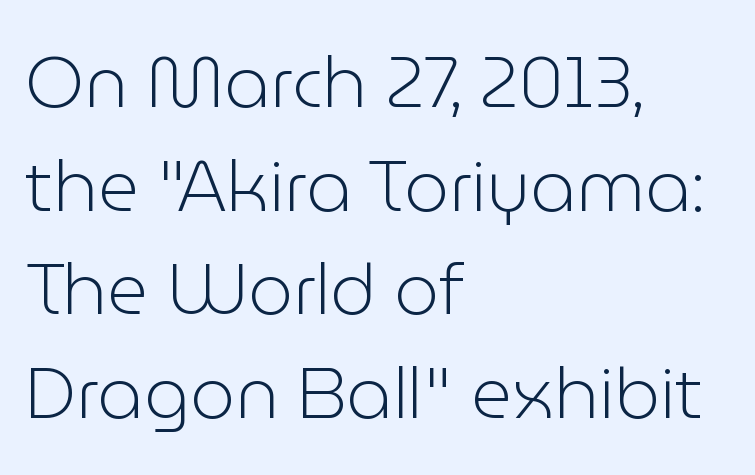
The compositor pushed each line to the left boundary. The rendering uses natural spacing where letterforms have individual widths. Stems and bowls with no extra thickness — not bold. Stroke terminals: plain, sans-serif.
